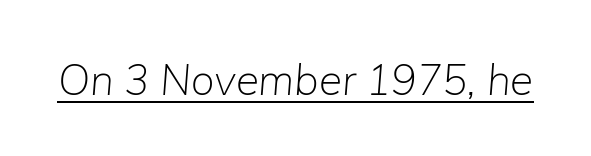
Q: Is the text bold? A: No.
Q: Is the text italic (slanted)? A: Yes, it leans right by about 5 degrees.
Q: Is the text underlined? A: Yes.
Q: Is the spacing between letters normal or unusually wide? A: Normal.
Q: Width (condensed, normal, or wide)? A: Normal.
Q: Stroke contrast? A: Low.
Q: x-height? A: Medium.
Q: Monospaced? A: No.
